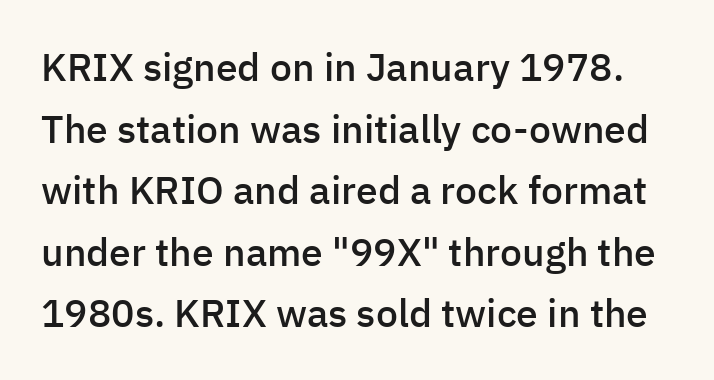
Q: Is the text bold? A: Semi-bold.
Q: Is the text italic (slanted)? A: No, it is upright.
Q: Is the typeface a serif or a sans-serif typeface? A: Sans-serif.
Q: Is the text underlined? A: No.
Q: Is the spacing between letters normal or unusually wide? A: Normal.
Q: Is the spacing between lines tight, normal or loose? A: Normal.
Q: Width (condensed, normal, or wide)? A: Normal.
Q: Stroke contrast? A: Low.
Q: x-height? A: Medium.
Q: Monospaced? A: No.
